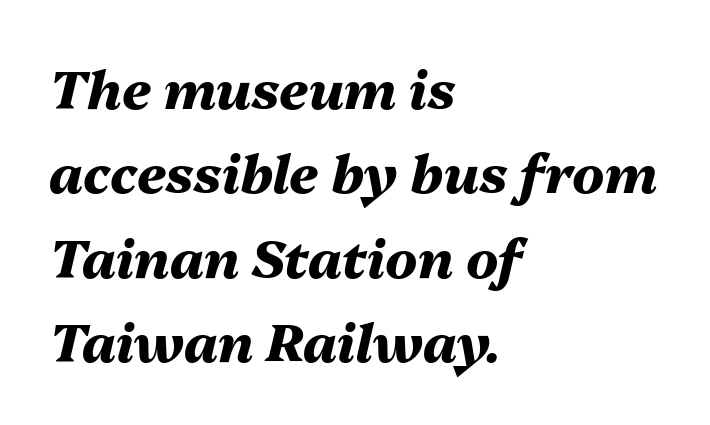
The image shows 53 px heavy type, italic (leaning right); set left-aligned, normal line spacing (1.59x), normal letter spacing, not underlined; medium stroke contrast and a medium x-height.
